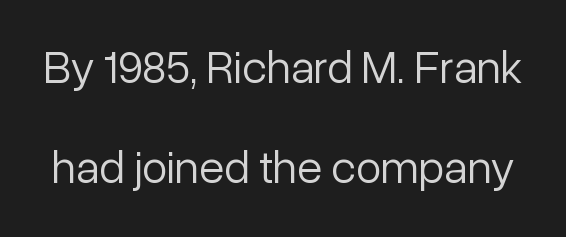
{"serif": "no", "italic": "no", "bold": "no", "weight": "light", "width": "normal", "stroke_contrast": "low", "x_height": "medium", "monospaced": "no", "underline": "no", "line_spacing": "loose", "line_spacing_ratio": 2.17, "letter_spacing": "normal", "letter_spacing_em": 0.0, "glyph_px": 46}
